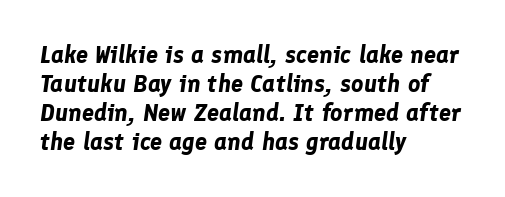
The image shows 24 px bold type, italic (leaning right); set left-aligned, line spacing 1.21x, normal letter spacing, not underlined.
